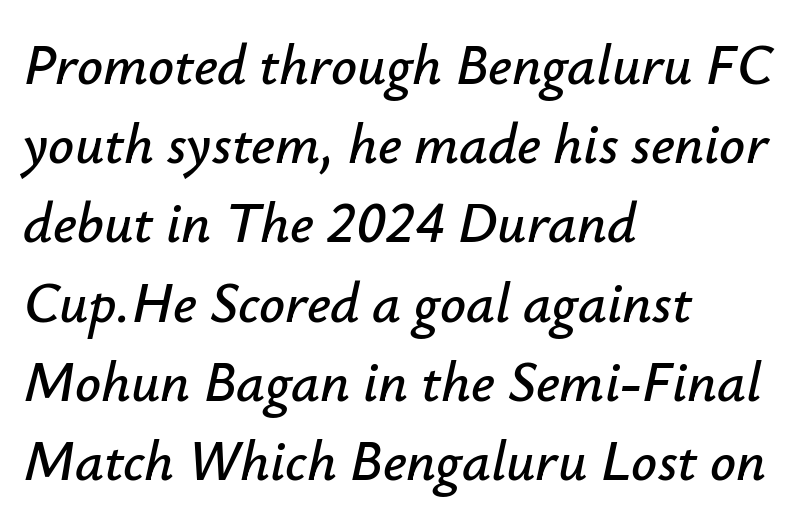
Q: Is the text italic (slanted)? A: Yes, it leans right by about 12 degrees.
Q: Is the text underlined? A: No.
Q: How is the paragraph aligned? A: Left-aligned.
Q: Is the spacing between letters normal or unusually wide? A: Normal.
Q: Is the spacing between lines tight, normal or loose? A: Normal.
Q: Width (condensed, normal, or wide)? A: Normal.
Q: Stroke contrast? A: Low.
Q: x-height? A: Small.
Q: Monospaced? A: No.
